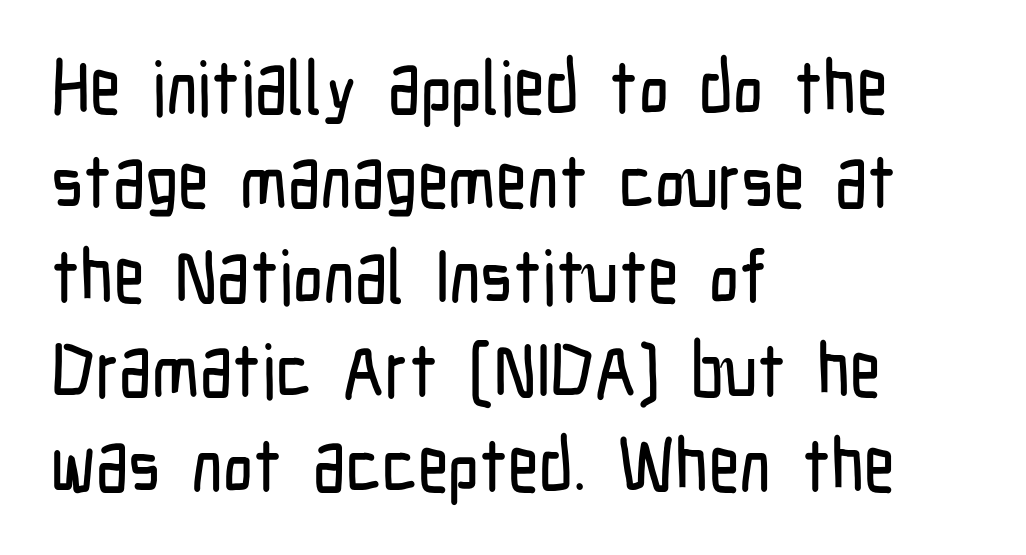
The image shows 75 px condensed sans-serif type, upright; set left-aligned, normal line spacing (1.26x), normal letter spacing, not underlined; low stroke contrast and a medium x-height.
